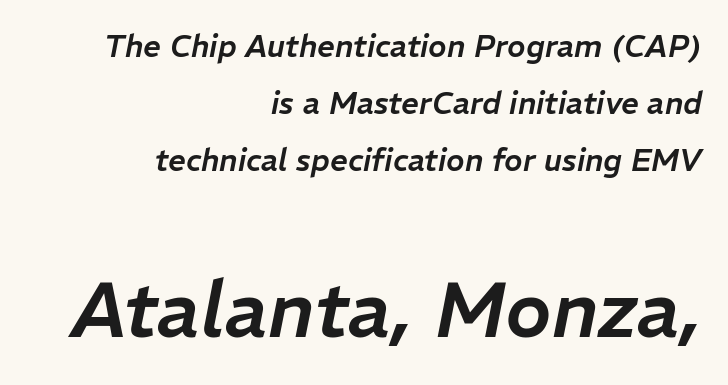
Looks like regular typesetting: each glyph gets only the width it needs. The passage shown has conventional tracking throughout. Horizontally, the lines are justified to the trailing edge only. Descender tails drop into unmarked territory. Visually, the bottom section dominates because its glyphs are scaled up.
